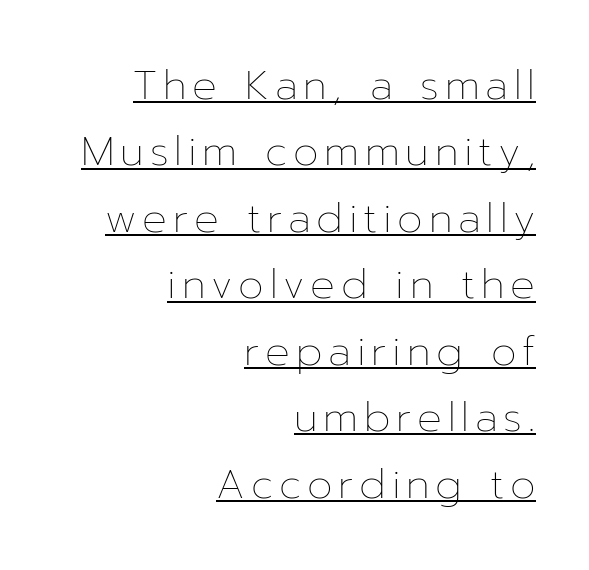
The image shows 41 px thin type, upright; set right-aligned, normal line spacing (1.62x), underlined; low stroke contrast and a medium x-height.
